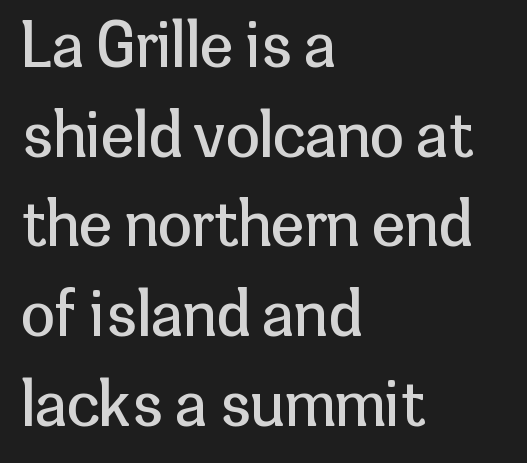
The image shows 61 px regular-weight sans-serif type, upright; set left-aligned, normal line spacing (1.47x), normal letter spacing, not underlined; low stroke contrast and a medium x-height.
